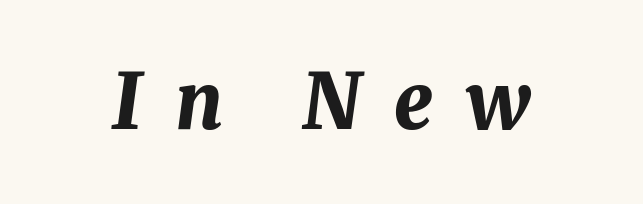
{"italic": "yes", "lean": "right", "slant_degrees": 8, "bold": "yes", "weight": "bold", "width": "normal", "stroke_contrast": "medium", "x_height": "medium", "monospaced": "no", "underline": "no", "letter_spacing": "wide", "letter_spacing_em": 0.42, "glyph_px": 77}
